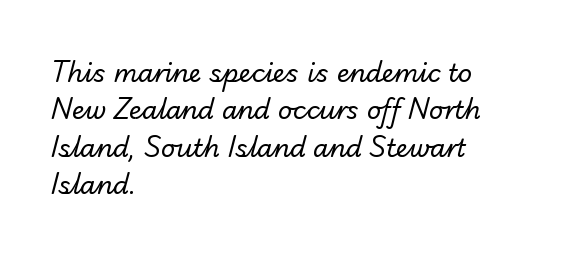
Q: Is the text bold? A: No.
Q: Is the text underlined? A: No.
Q: How is the paragraph aligned? A: Left-aligned.
Q: Is the spacing between letters normal or unusually wide? A: Normal.
Q: Is the spacing between lines tight, normal or loose? A: Normal.
